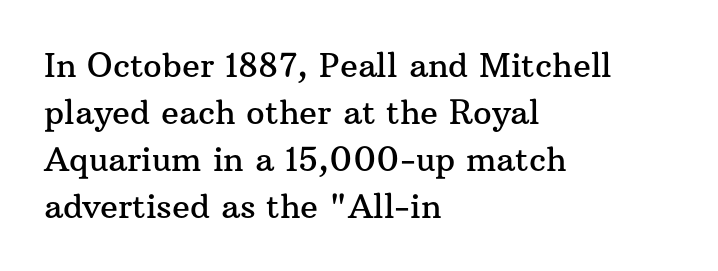
{"serif": "yes", "italic": "no", "width": "normal", "stroke_contrast": "medium", "x_height": "medium", "monospaced": "no", "underline": "no", "align": "left", "line_spacing": "normal", "line_spacing_ratio": 1.42, "letter_spacing": "normal", "letter_spacing_em": 0.0, "glyph_px": 33}
